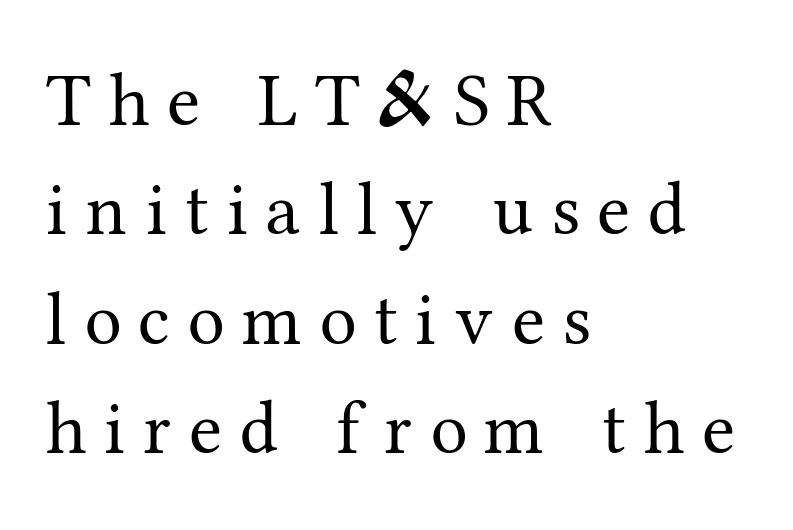
{"serif": "yes", "italic": "no", "bold": "no", "weight": "regular", "width": "normal", "stroke_contrast": "medium", "x_height": "medium", "monospaced": "no", "underline": "no", "align": "left", "line_spacing": "normal", "line_spacing_ratio": 1.46, "letter_spacing": "wide", "letter_spacing_em": 0.24, "glyph_px": 75}
